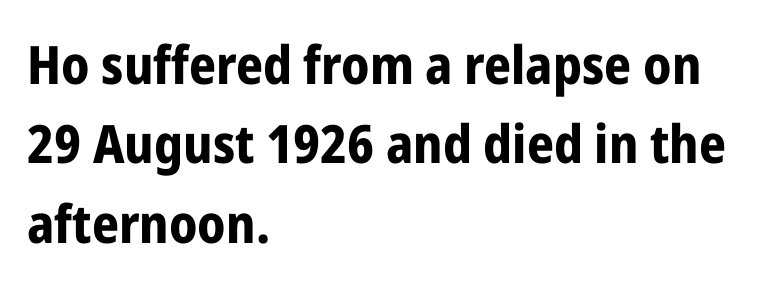
{"serif": "no", "italic": "no", "bold": "yes", "weight": "bold", "width": "condensed", "stroke_contrast": "low", "x_height": "medium", "monospaced": "no", "underline": "no", "align": "left", "line_spacing": "normal", "line_spacing_ratio": 1.5, "letter_spacing": "normal", "letter_spacing_em": 0.0, "glyph_px": 53}
